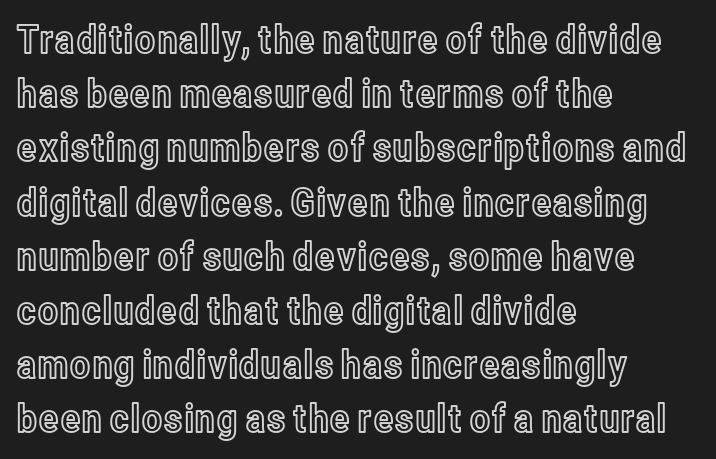
The type is set solid horizontally, with unmodified tracking. Is this a fixed-width face? No — the glyphs have proportional, varying widths. Unlike italic type, these characters show no tilt at all. Every row of glyphs begins at an identical x-position on the left.
